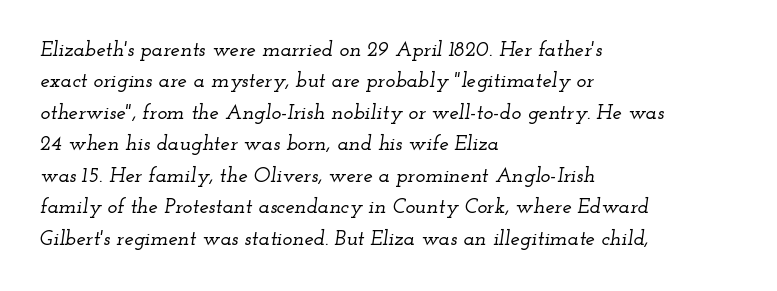
The image shows 21 px text type, italic (leaning right); set left-aligned, normal line spacing (1.5x), normal letter spacing, not underlined.
